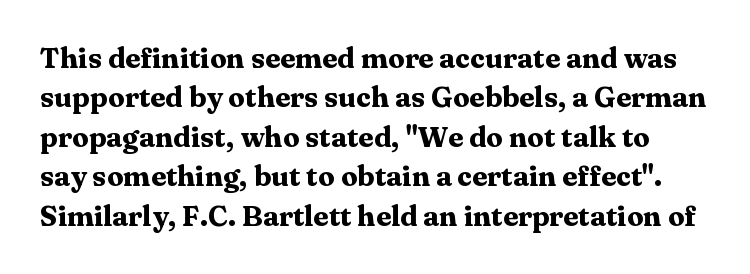
The image shows 28 px heavy, wide serif type, upright; set normal line spacing (1.41x), normal letter spacing, not underlined; medium stroke contrast and a medium x-height.
